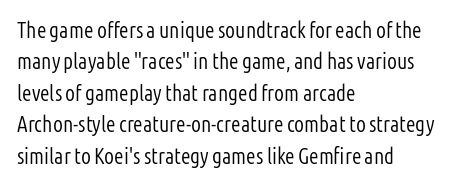
{"italic": "no", "bold": "no", "underline": "no", "align": "left", "line_spacing": "normal", "line_spacing_ratio": 1.43, "letter_spacing": "normal", "letter_spacing_em": 0.0, "glyph_px": 22}
